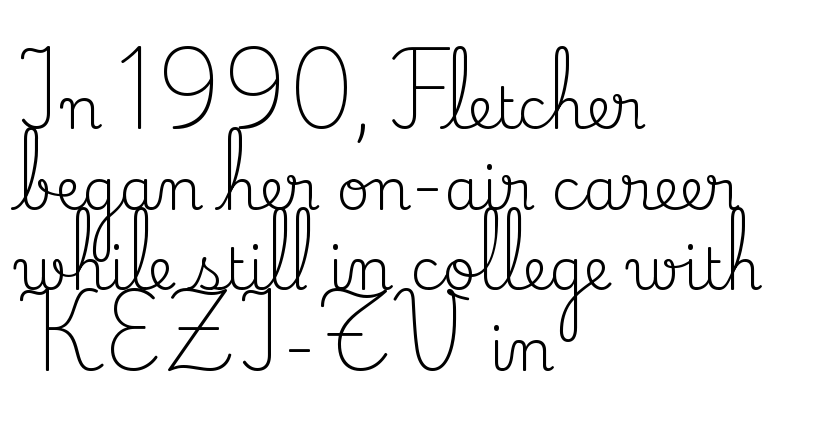
{"serif": "yes", "italic": "no", "bold": "no", "weight": "regular", "width": "normal", "stroke_contrast": "medium", "x_height": "small", "monospaced": "no", "underline": "no", "align": "left", "line_spacing": "normal", "line_spacing_ratio": 1.39, "letter_spacing": "normal", "letter_spacing_em": 0.0, "glyph_px": 58}
